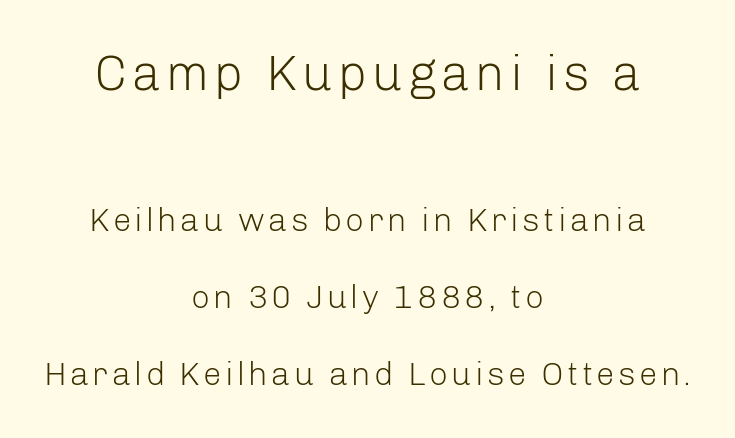
The compositor balanced each line on the midline. A roman cut, with each character standing at attention. Rows of type keep a wide berth in the vertical direction. Here the first block reads like a headline and the second like body copy.
